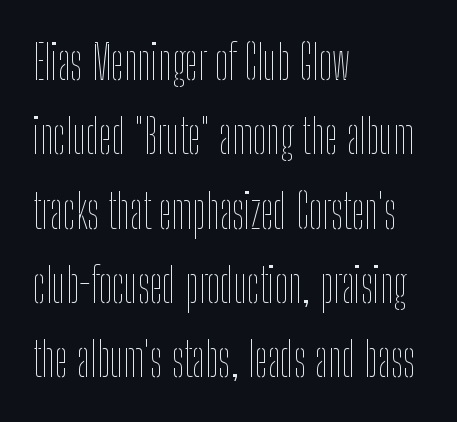
The image shows 47 px thin, condensed type, upright; set left-aligned, normal line spacing (1.58x), normal letter spacing, not underlined; low stroke contrast and a medium x-height.
